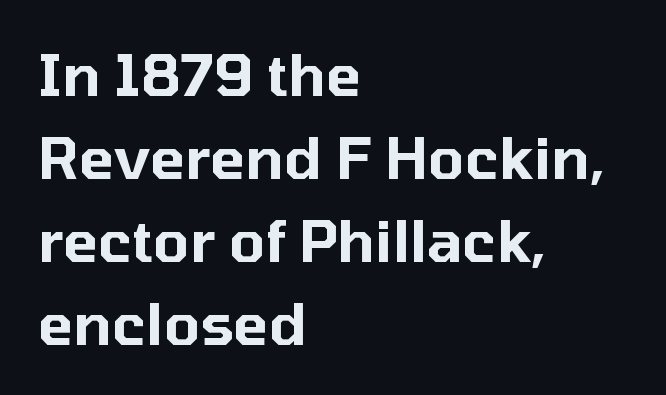
{"serif": "no", "italic": "no", "width": "normal", "stroke_contrast": "low", "x_height": "medium", "monospaced": "no", "underline": "no", "align": "left", "line_spacing": "normal", "line_spacing_ratio": 1.43, "letter_spacing": "normal", "letter_spacing_em": 0.0, "glyph_px": 58}
